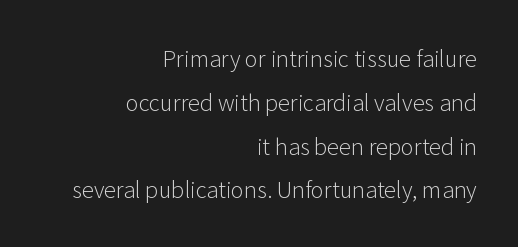
The setting favours the right margin, as signatures and pull-quotes sometimes do. If you measured baseline to baseline, you'd find a long distance. Descenders hang freely into open space. The axis of the letterforms is exactly vertical. The face used here is rendered with its standard letterfit. Heaviness? Minimal to ordinary, like unemphasized prose.
